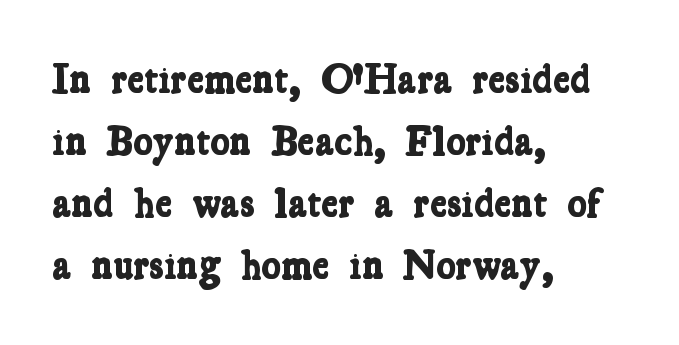
The face used here is proportionally spaced, like ordinary book or web type. Serifs: yes, visible at the terminals of the letterforms. What weight is shown? A full bold with thick strokes. These lines keep a tight, regular rhythm from letter to letter.
